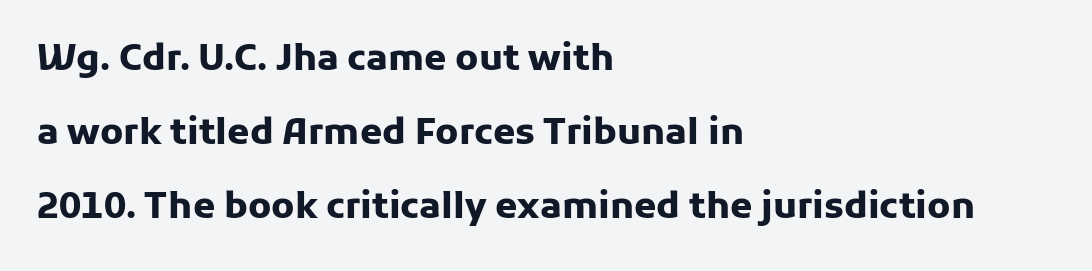
{"serif": "no", "italic": "no", "bold": "yes", "weight": "heavy", "width": "normal", "stroke_contrast": "low", "x_height": "medium", "monospaced": "no", "underline": "no", "align": "left", "line_spacing": "loose", "line_spacing_ratio": 2.06, "letter_spacing": "normal", "letter_spacing_em": 0.0, "glyph_px": 36}
